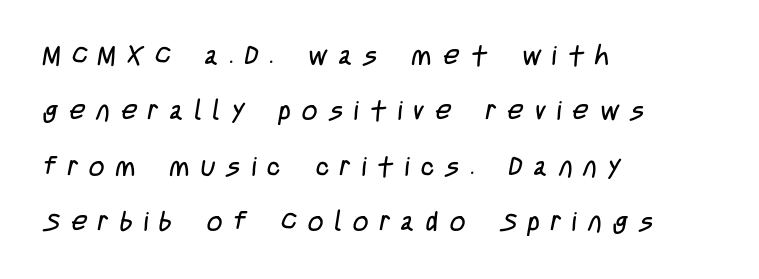
Regarding leading, the lines here are spaced well apart. Lines of text with bare space underneath. Inter-character spacing is expanded well beyond the font's built-in metrics. No extra ink here — the face is not bold. A classic flush-left, rag-right setting is used for this passage.
